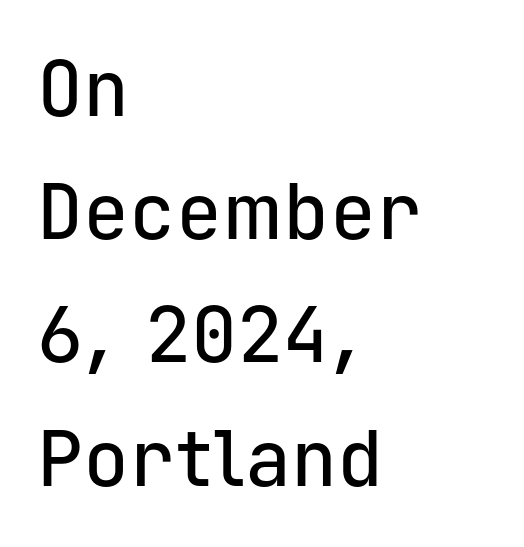
The image shows 77 px sans-serif type, upright, monospaced; set left-aligned, normal line spacing (1.6x), normal letter spacing, not underlined; low stroke contrast and a medium x-height.
